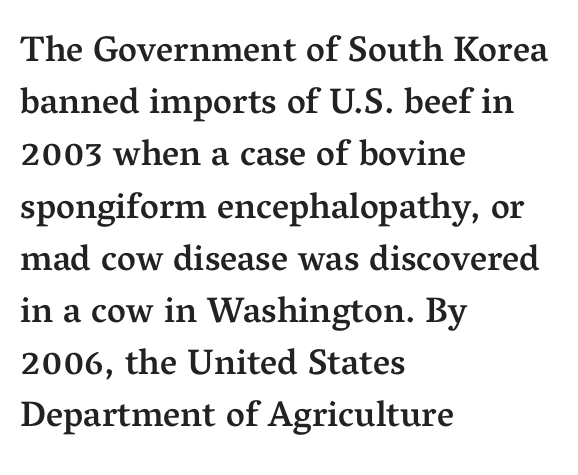
This rendering employs a face with finishing strokes, i.e., a serif. The letters stand upright; this is a roman face. Line beginnings align vertically; line endings do not. Note the varied advance widths — an 'i' is clearly narrower than an 'm'. The characters look somewhat weighty, a semibold short of true bold.
